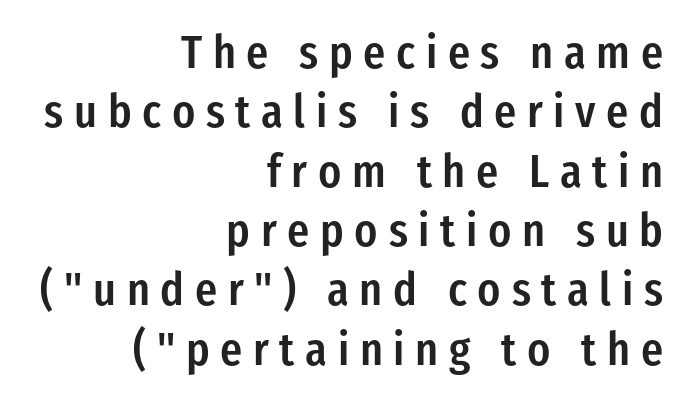
Notice how descenders clear the ascenders below comfortably — that's standard leading. The string is rendered with underlining switched off. In terms of letterform style, serifs are entirely absent. A typesetter would call this proportional, since set widths differ per character.
